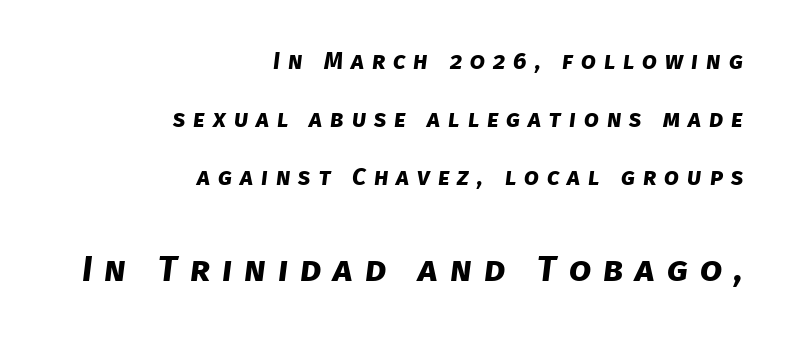
{"serif": "no", "bold": "yes", "weight": "bold", "width": "normal", "stroke_contrast": "low", "x_height": "large", "monospaced": "no", "underline": "no", "align": "right", "line_spacing": "loose", "line_spacing_ratio": 2.41, "letter_spacing": "wide", "letter_spacing_em": 0.33, "larger_block": "second", "size_ratio": 1.5, "glyph_px": 36}
